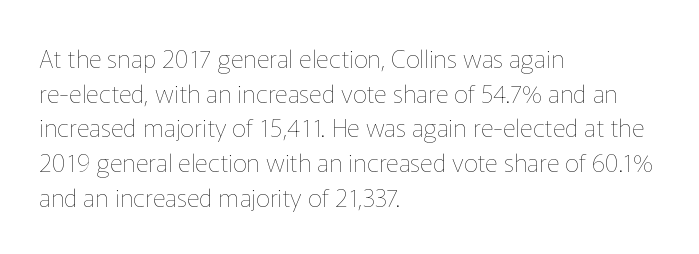
The image shows 25 px text type, upright; set left-aligned, normal line spacing (1.39x), normal letter spacing, not underlined.
